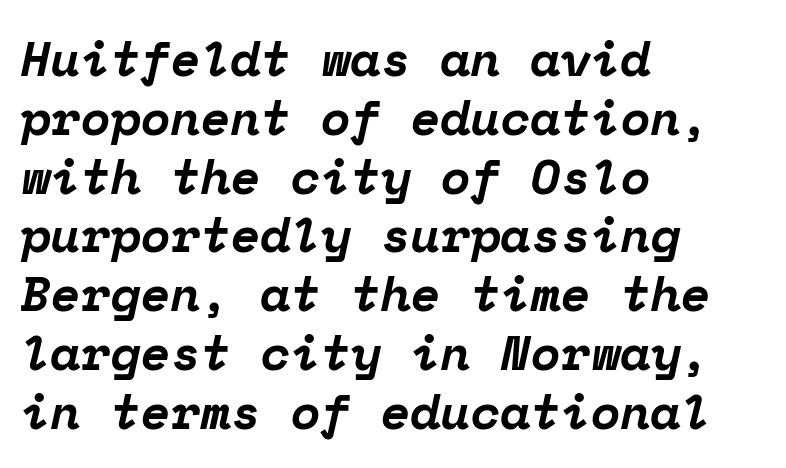
Q: Is the text bold? A: Yes.
Q: Is the text italic (slanted)? A: Yes, it leans right by about 12 degrees.
Q: Is the typeface a serif or a sans-serif typeface? A: Serif.
Q: Is the text underlined? A: No.
Q: How is the paragraph aligned? A: Left-aligned.
Q: Is the spacing between letters normal or unusually wide? A: Normal.
Q: Width (condensed, normal, or wide)? A: Normal.
Q: Stroke contrast? A: Low.
Q: x-height? A: Medium.
Q: Monospaced? A: Yes.
